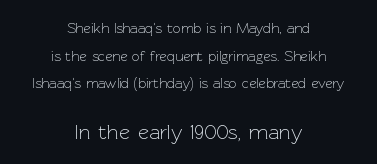
Q: Is the text bold? A: No.
Q: Is the text italic (slanted)? A: No, it is upright.
Q: Is the text underlined? A: No.
Q: How is the paragraph aligned? A: Centered.
Q: Is the spacing between letters normal or unusually wide? A: Normal.
Q: Is the spacing between lines tight, normal or loose? A: Loose.
Q: Which block of text is set in a larger size, the first (top) or the second (bottom)? A: The second (bottom) one.
